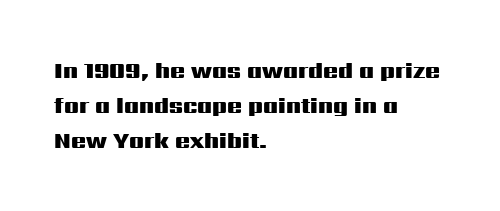
Every row of glyphs begins at an identical x-position on the left. Each word holds together tightly as a unit, with standard inter-letter gaps. What's the leading like? Ordinary, nothing unusual. Nope, not italic — everything's standing straight. The space directly below the letters is spotless.
